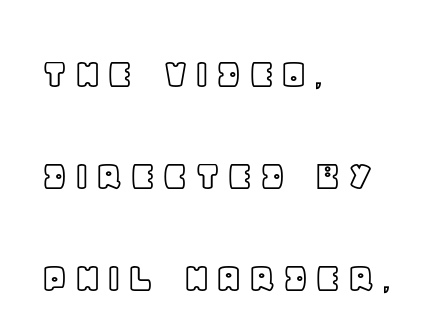
{"italic": "no", "width": "normal", "x_height": "large", "monospaced": "no", "underline": "no", "align": "left", "line_spacing": "loose", "line_spacing_ratio": 2.32, "glyph_px": 44}
